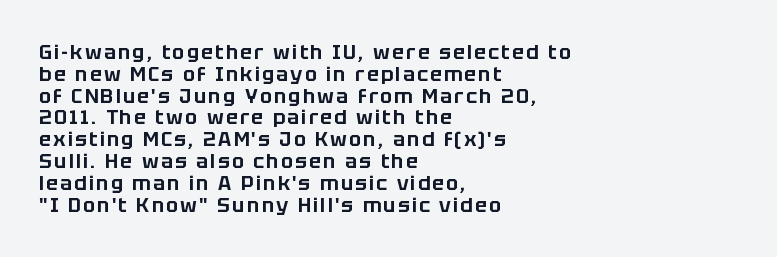
Rows of type sit shoulder to shoulder in the vertical direction. Every row of glyphs begins at an identical x-position on the left. The specimen omits any rule beneath the text block's lines. The lettering holds an erect, upright posture throughout.
